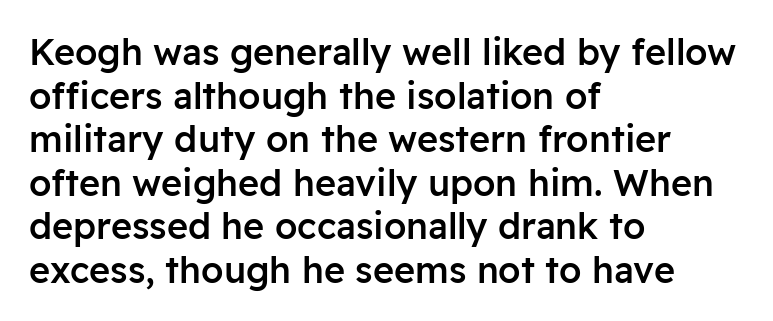
Q: Is the text bold? A: Semi-bold.
Q: Is the text italic (slanted)? A: No, it is upright.
Q: Is the typeface a serif or a sans-serif typeface? A: Sans-serif.
Q: Is the text underlined? A: No.
Q: How is the paragraph aligned? A: Left-aligned.
Q: Is the spacing between letters normal or unusually wide? A: Normal.
Q: Width (condensed, normal, or wide)? A: Normal.
Q: Stroke contrast? A: Low.
Q: x-height? A: Medium.
Q: Monospaced? A: No.
